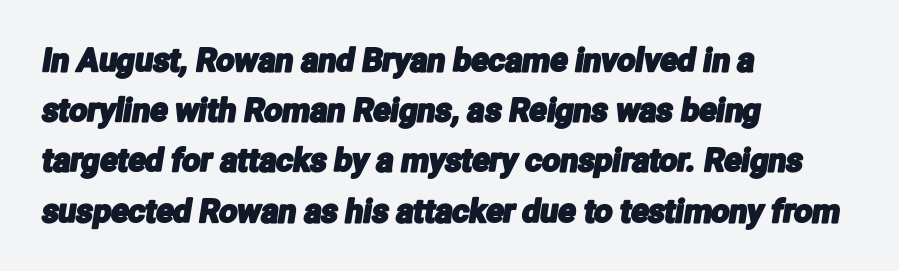
Do the characters align in a grid? No, the font is proportional. Tracking here is standard; glyphs follow each other at the usual distance. Reading down the column, the eye jumps a familiar distance to each next line. The space directly below the letters is spotless. The paragraph has a hard left edge and a soft right edge. The typeface chosen for these lines omits serifs.
